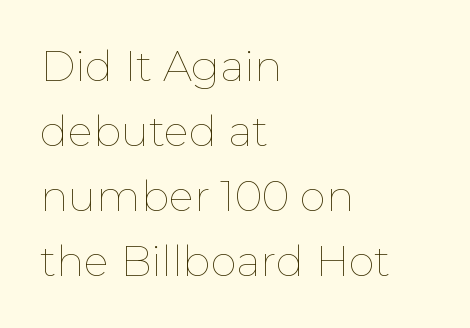
The image shows 42 px thin type, upright; set left-aligned, normal line spacing (1.55x), normal letter spacing, not underlined; low stroke contrast and a medium x-height.
